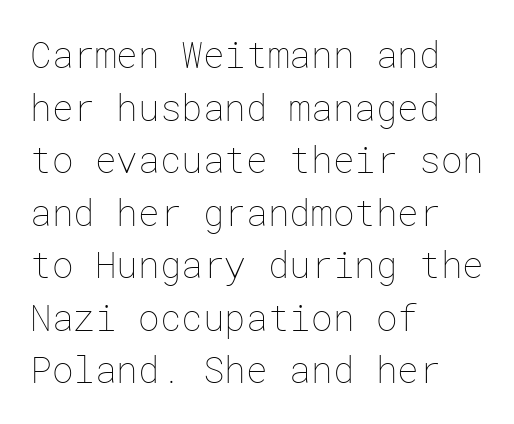
{"italic": "no", "bold": "no", "weight": "thin", "width": "normal", "stroke_contrast": "low", "x_height": "medium", "underline": "no", "align": "left", "line_spacing": "normal", "line_spacing_ratio": 1.46, "letter_spacing": "normal", "letter_spacing_em": 0.0, "glyph_px": 36}
